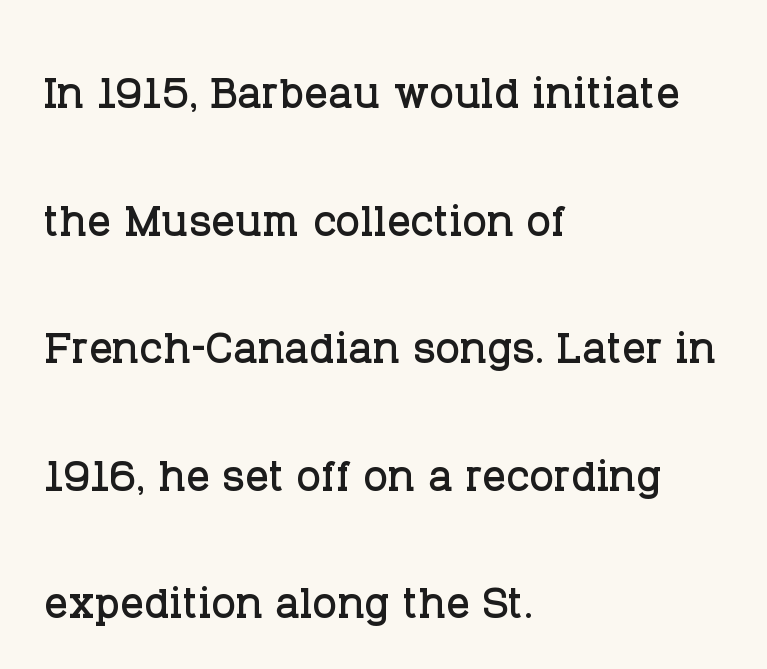
Quick note: underline off. Horizontal alignment here is leftward, the default for most running prose. This sample has the flowing, uneven cadence of proportional lettering. What kind of face is this? One with serifs. Tracking here is standard; glyphs follow each other at the usual distance. Vertical spacing — loose.
